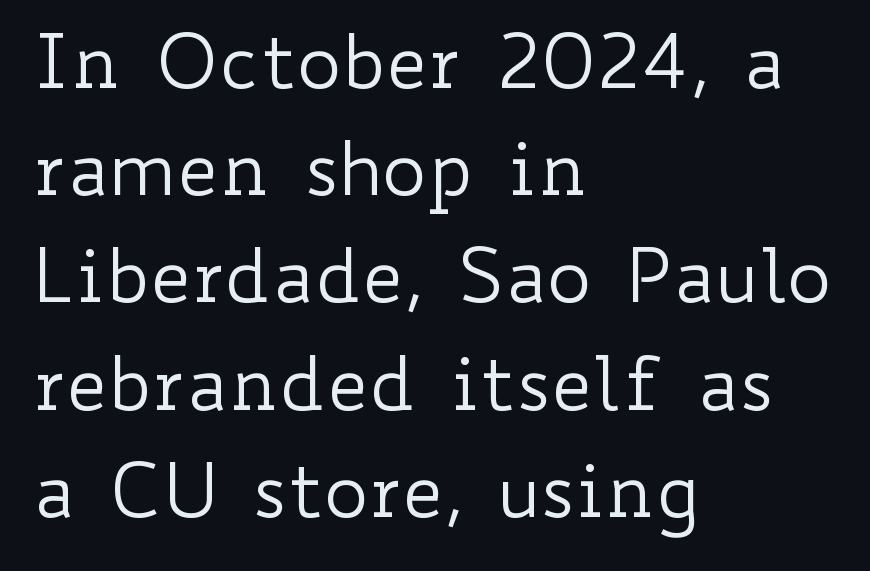
{"italic": "no", "bold": "no", "weight": "regular", "width": "wide", "stroke_contrast": "low", "x_height": "small", "monospaced": "no", "underline": "no", "align": "left", "line_spacing": "normal", "line_spacing_ratio": 1.43, "letter_spacing": "normal", "letter_spacing_em": 0.0, "glyph_px": 75}
